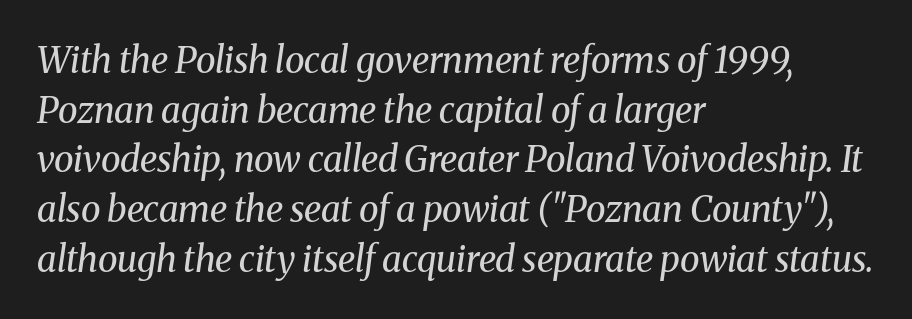
The image shows 36 px regular-weight serif type, italic (leaning right); set left-aligned, normal line spacing (1.38x), normal letter spacing, not underlined; medium stroke contrast and a medium x-height.
